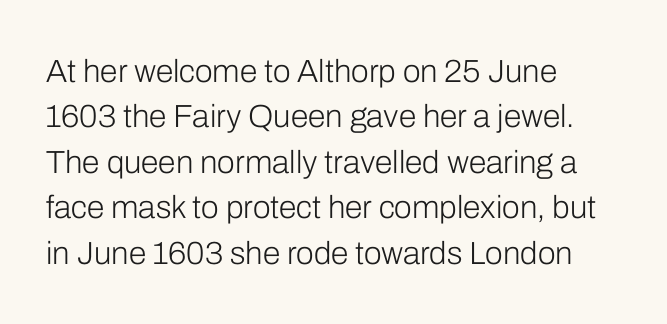
Decoration check: the copy has no underline. The rows are spaced the way most documents space them. Heft: none added — not bold. A roman cut, with each character standing at attention.
